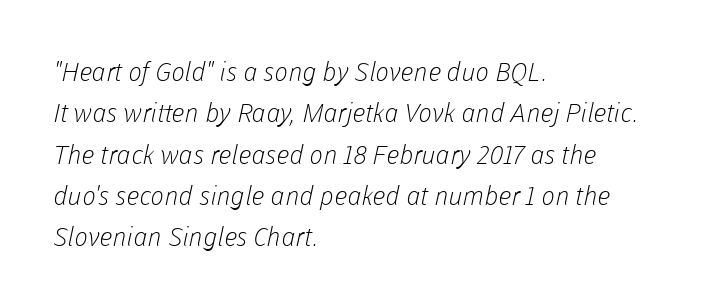
{"bold": "no", "underline": "no", "align": "left", "line_spacing": "normal", "line_spacing_ratio": 1.59, "letter_spacing": "normal", "letter_spacing_em": 0.0, "glyph_px": 26}
